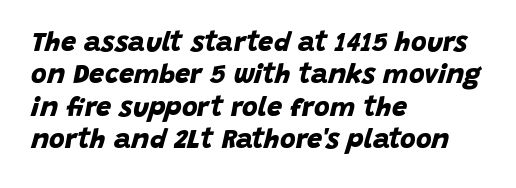
{"bold": "yes", "underline": "no", "align": "left", "line_spacing_ratio": 1.2, "letter_spacing": "normal", "letter_spacing_em": 0.0, "glyph_px": 27}
